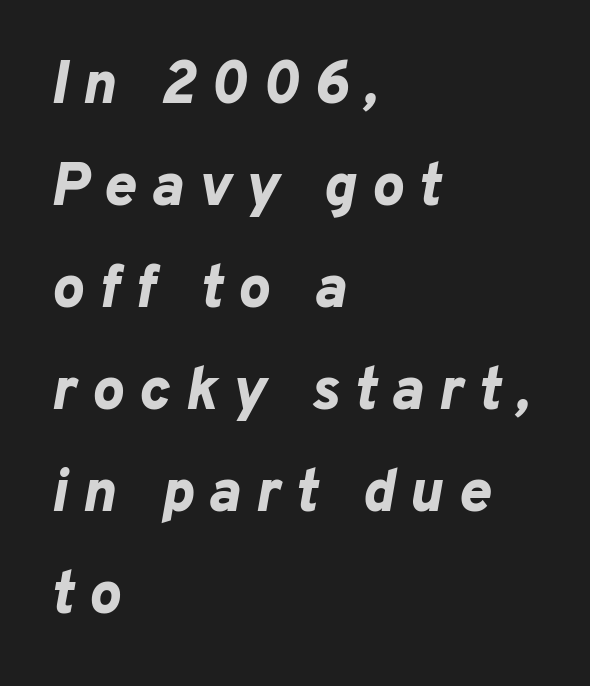
The image shows 60 px bold type, italic (leaning right); set left-aligned, normal line spacing (1.7x), unusually wide letter spacing (+0.25 em), not underlined; low stroke contrast and a medium x-height.
